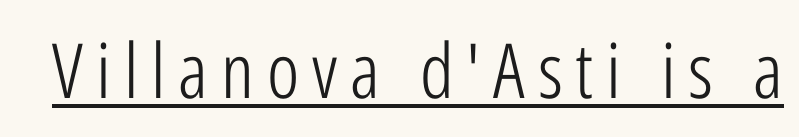
Somebody hit Ctrl+U on this one — the words are underlined. Here the designer chose a conventional face with non-uniform glyph widths. What kind of face is this? One without serifs — a sans. The letterforms sit at book weight or below. You can tell it's not italic because the verticals are truly vertical.
